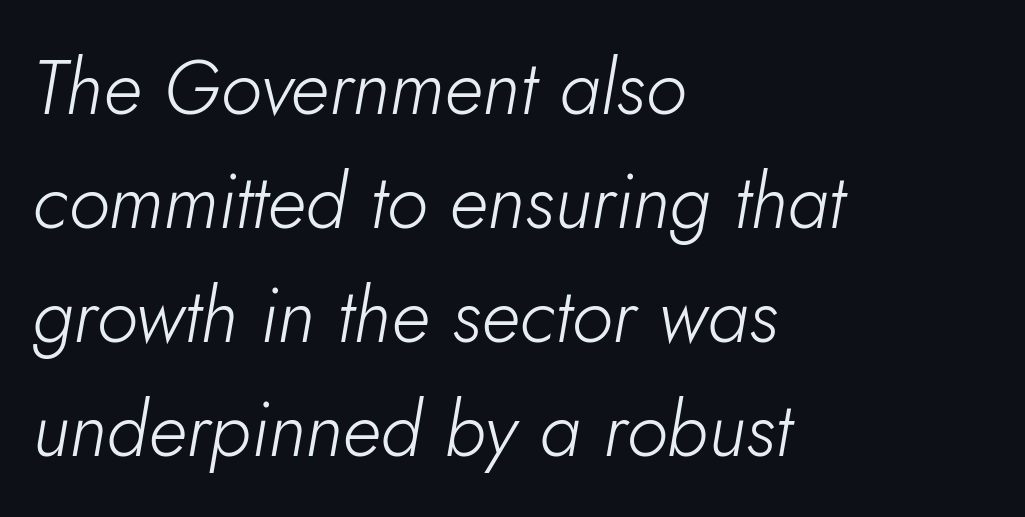
Q: Is the text bold? A: No.
Q: Is the text italic (slanted)? A: Yes, it leans right by about 5 degrees.
Q: Is the text underlined? A: No.
Q: How is the paragraph aligned? A: Left-aligned.
Q: Is the spacing between letters normal or unusually wide? A: Normal.
Q: Is the spacing between lines tight, normal or loose? A: Normal.
Q: Width (condensed, normal, or wide)? A: Normal.
Q: Stroke contrast? A: Low.
Q: x-height? A: Small.
Q: Monospaced? A: No.
